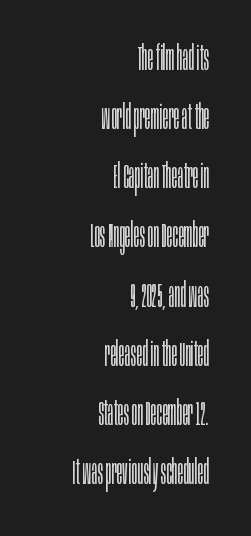
Q: Is the text bold? A: No.
Q: Is the text italic (slanted)? A: No, it is upright.
Q: Is the typeface a serif or a sans-serif typeface? A: Sans-serif.
Q: Is the text underlined? A: No.
Q: How is the paragraph aligned? A: Right-aligned.
Q: Is the spacing between letters normal or unusually wide? A: Normal.
Q: Is the spacing between lines tight, normal or loose? A: Normal.
Q: Width (condensed, normal, or wide)? A: Condensed.
Q: Stroke contrast? A: Low.
Q: x-height? A: Large.
Q: Monospaced? A: No.
